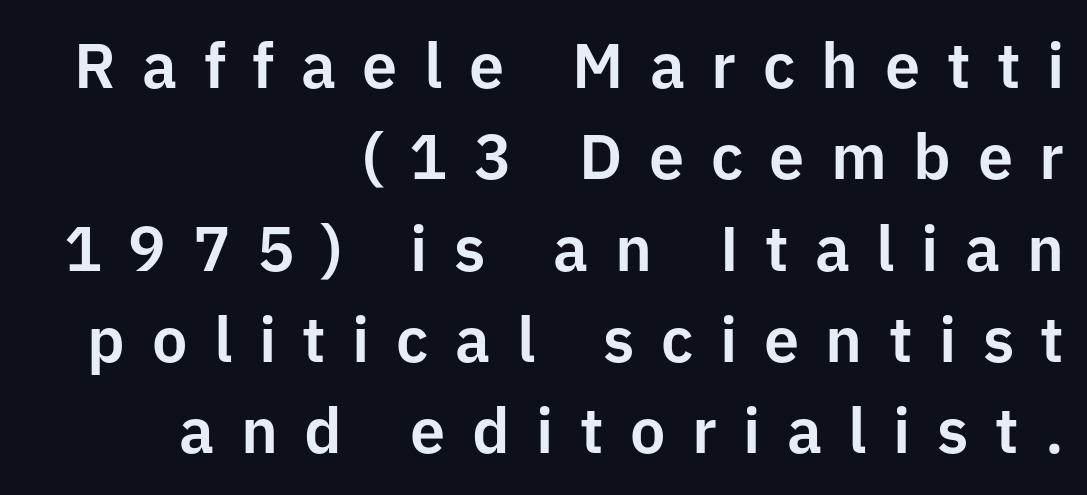
Q: Is the text italic (slanted)? A: No, it is upright.
Q: Is the typeface a serif or a sans-serif typeface? A: Sans-serif.
Q: Is the text underlined? A: No.
Q: How is the paragraph aligned? A: Right-aligned.
Q: Is the spacing between letters normal or unusually wide? A: Unusually wide.
Q: Is the spacing between lines tight, normal or loose? A: Normal.
Q: Width (condensed, normal, or wide)? A: Normal.
Q: Stroke contrast? A: Low.
Q: x-height? A: Medium.
Q: Monospaced? A: No.
